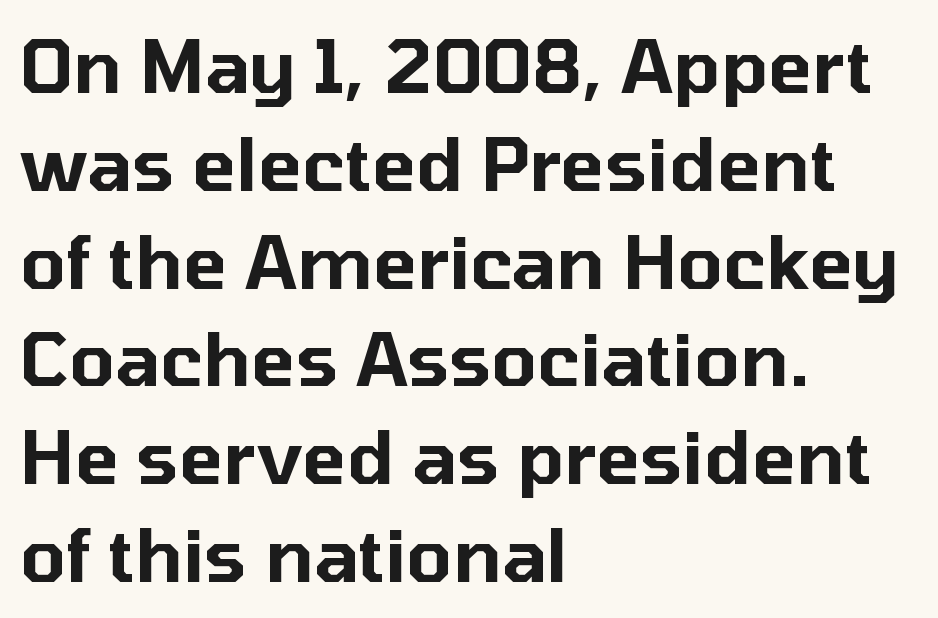
Q: Is the text italic (slanted)? A: No, it is upright.
Q: Is the typeface a serif or a sans-serif typeface? A: Sans-serif.
Q: Is the text underlined? A: No.
Q: How is the paragraph aligned? A: Left-aligned.
Q: Is the spacing between letters normal or unusually wide? A: Normal.
Q: Is the spacing between lines tight, normal or loose? A: Normal.
Q: Width (condensed, normal, or wide)? A: Normal.
Q: Stroke contrast? A: Low.
Q: x-height? A: Medium.
Q: Monospaced? A: No.
